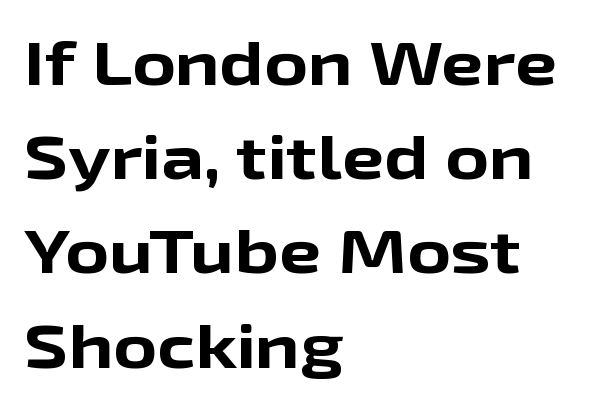
Think of a printed novel: that variable character pitch is what you see here. Honestly, the letter spacing is just normal — you wouldn't notice it. Alignment: flush left. Designer's note — italics off, roman on.
